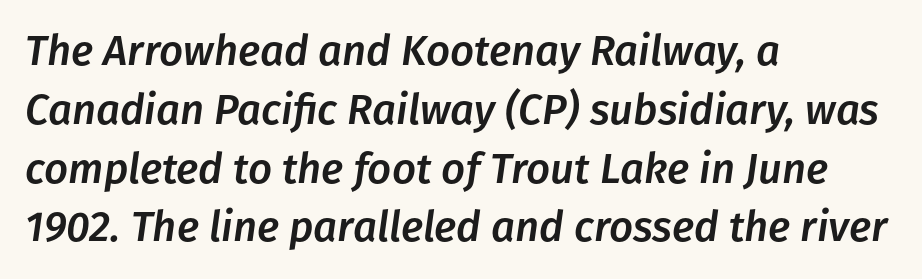
Q: Is the text italic (slanted)? A: Yes, it leans right by about 8 degrees.
Q: Is the text underlined? A: No.
Q: How is the paragraph aligned? A: Left-aligned.
Q: Is the spacing between letters normal or unusually wide? A: Normal.
Q: Is the spacing between lines tight, normal or loose? A: Normal.
Q: Width (condensed, normal, or wide)? A: Normal.
Q: Stroke contrast? A: Low.
Q: x-height? A: Medium.
Q: Monospaced? A: No.
